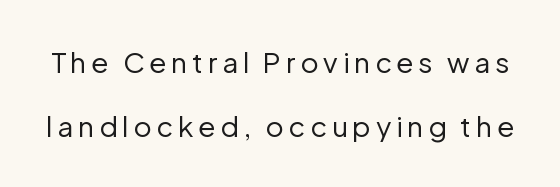
{"serif": "no", "italic": "no", "bold": "no", "weight": "regular", "width": "normal", "stroke_contrast": "low", "x_height": "medium", "monospaced": "no", "underline": "no", "line_spacing": "loose", "line_spacing_ratio": 2.27, "glyph_px": 28}
